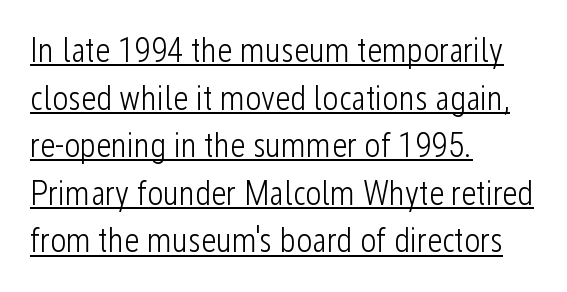
Each new line begins a customary step beneath the previous one. There is no visible air inserted between adjacent glyphs. This sample is left-justified, so line endings fall wherever the words run out. The strokes carry an ordinary text weight at most. Does a line run under the words? Yes, clearly.
